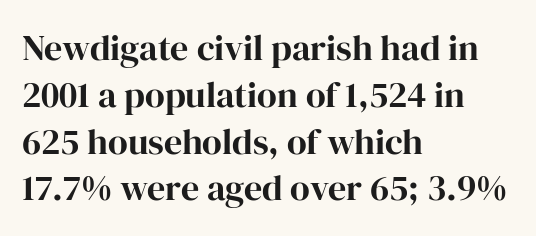
The image shows 36 px bold serif type, upright; set left-aligned, normal line spacing (1.3x), normal letter spacing, not underlined; high stroke contrast and a medium x-height.
